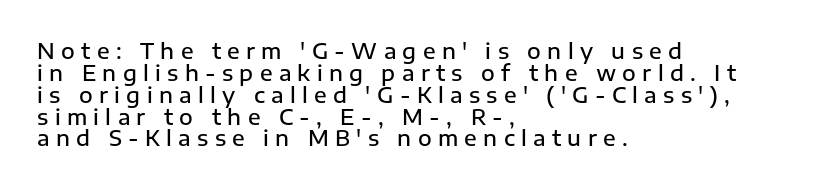
The image shows 21 px text type, upright; set left-aligned, tight line spacing (1.04x), unusually wide letter spacing (+0.3 em), not underlined.
